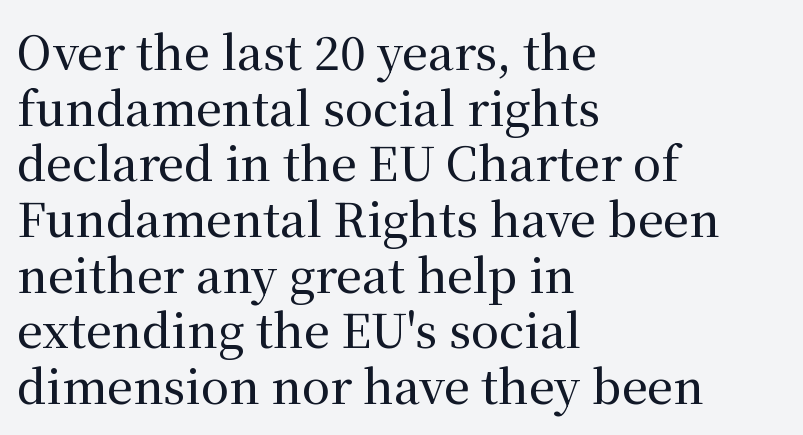
The image shows 46 px serif type, upright; set left-aligned, line spacing 1.21x, normal letter spacing, not underlined; medium stroke contrast and a medium x-height.
